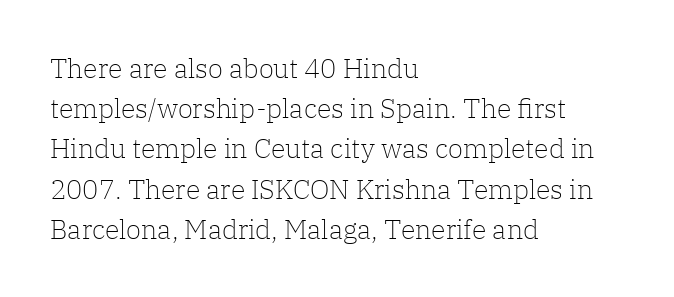
{"italic": "no", "bold": "no", "underline": "no", "align": "left", "line_spacing": "normal", "line_spacing_ratio": 1.49, "letter_spacing": "normal", "letter_spacing_em": 0.0, "glyph_px": 27}
